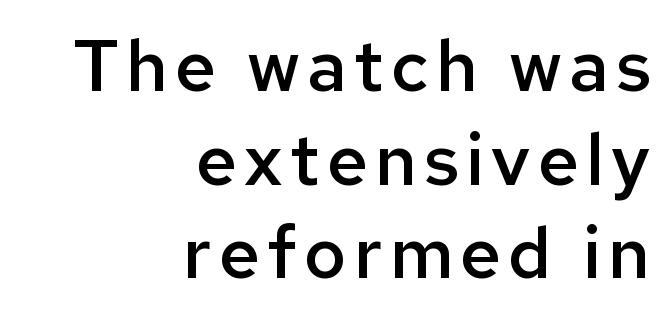
Q: Is the text bold? A: Semi-bold.
Q: Is the text italic (slanted)? A: No, it is upright.
Q: Is the typeface a serif or a sans-serif typeface? A: Sans-serif.
Q: Is the text underlined? A: No.
Q: How is the paragraph aligned? A: Right-aligned.
Q: Is the spacing between lines tight, normal or loose? A: Normal.
Q: Width (condensed, normal, or wide)? A: Normal.
Q: Stroke contrast? A: Low.
Q: x-height? A: Medium.
Q: Monospaced? A: No.
